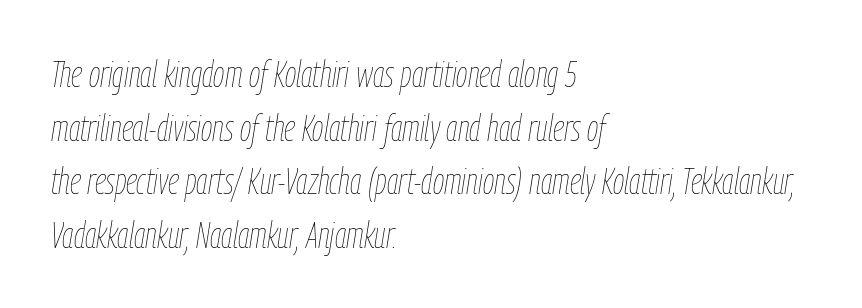
Q: Is the text bold? A: No.
Q: Is the text italic (slanted)? A: Yes, it leans right by about 9 degrees.
Q: Is the text underlined? A: No.
Q: How is the paragraph aligned? A: Left-aligned.
Q: Is the spacing between letters normal or unusually wide? A: Normal.
Q: Is the spacing between lines tight, normal or loose? A: Normal.
Q: Width (condensed, normal, or wide)? A: Condensed.
Q: Stroke contrast? A: Low.
Q: x-height? A: Medium.
Q: Monospaced? A: No.
